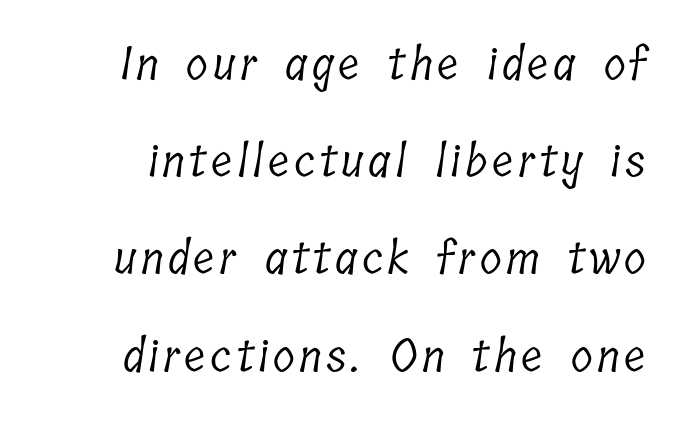
You could fit nearly another row in the gap between these rows. Leftover space on each line is placed entirely before the opening word. Glance below the letters and you will spot only blank space. Looks like regular typesetting: each glyph gets only the width it needs. Letters have the restrained weight of plain body copy at most.
